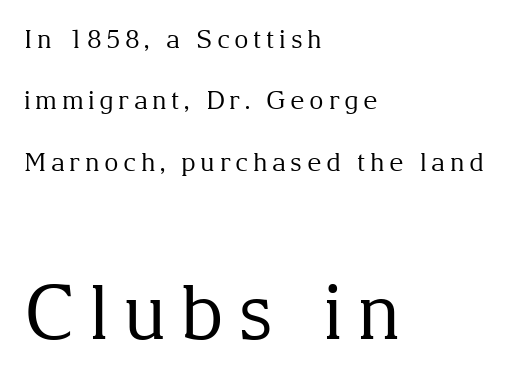
The image shows 75 px regular-weight serif type, upright; set left-aligned, loose line spacing (2.46x), not underlined; the second (bottom) block is 3.0x larger; medium stroke contrast and a medium x-height.
